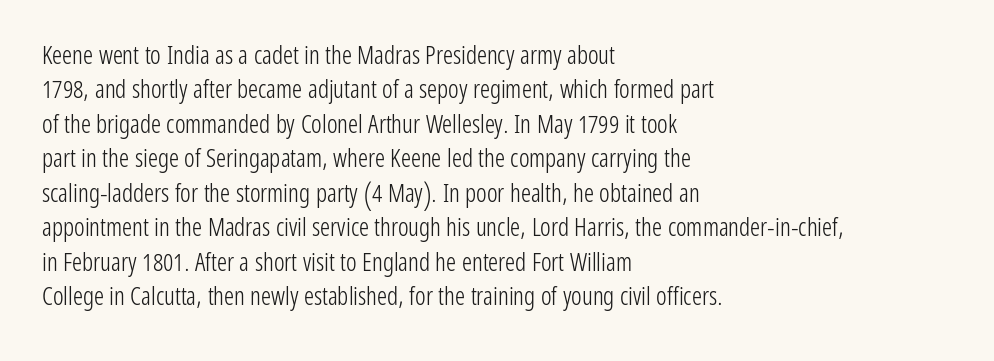
{"italic": "no", "bold": "no", "underline": "no", "align": "left", "line_spacing": "normal", "line_spacing_ratio": 1.38, "letter_spacing": "normal", "letter_spacing_em": 0.0, "glyph_px": 25}
